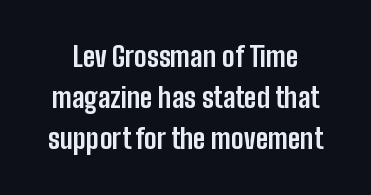
{"italic": "no", "bold": "yes", "underline": "no", "line_spacing": "normal", "line_spacing_ratio": 1.51, "letter_spacing": "normal", "letter_spacing_em": 0.0, "glyph_px": 27}
